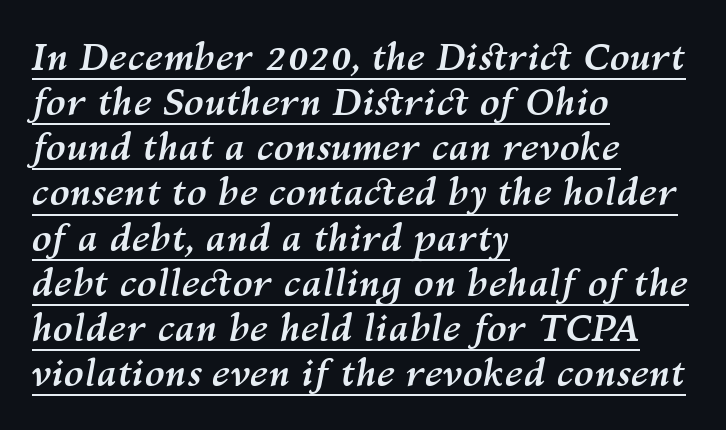
{"italic": "yes", "lean": "right", "slant_degrees": 10, "bold": "yes", "weight": "semibold", "width": "normal", "stroke_contrast": "medium", "x_height": "medium", "monospaced": "no", "underline": "yes", "align": "left", "line_spacing_ratio": 1.22, "letter_spacing": "normal", "letter_spacing_em": 0.0, "glyph_px": 37}
